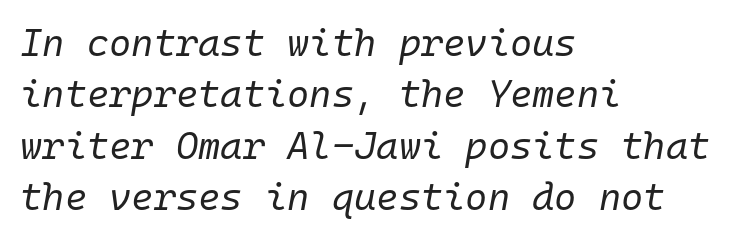
Q: Is the text bold? A: No.
Q: Is the text italic (slanted)? A: Yes, it leans right by about 10 degrees.
Q: Is the text underlined? A: No.
Q: How is the paragraph aligned? A: Left-aligned.
Q: Is the spacing between letters normal or unusually wide? A: Normal.
Q: Is the spacing between lines tight, normal or loose? A: Normal.
Q: Width (condensed, normal, or wide)? A: Normal.
Q: Stroke contrast? A: Low.
Q: x-height? A: Medium.
Q: Monospaced? A: Yes.
